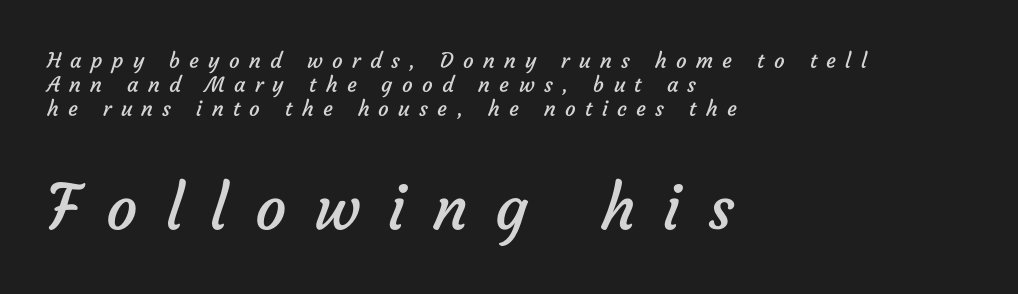
{"serif": "no", "bold": "no", "weight": "regular", "width": "normal", "stroke_contrast": "low", "x_height": "medium", "monospaced": "no", "underline": "no", "align": "left", "line_spacing": "tight", "line_spacing_ratio": 1.14, "letter_spacing": "wide", "letter_spacing_em": 0.44, "larger_block": "second", "size_ratio": 2.95, "glyph_px": 62}
